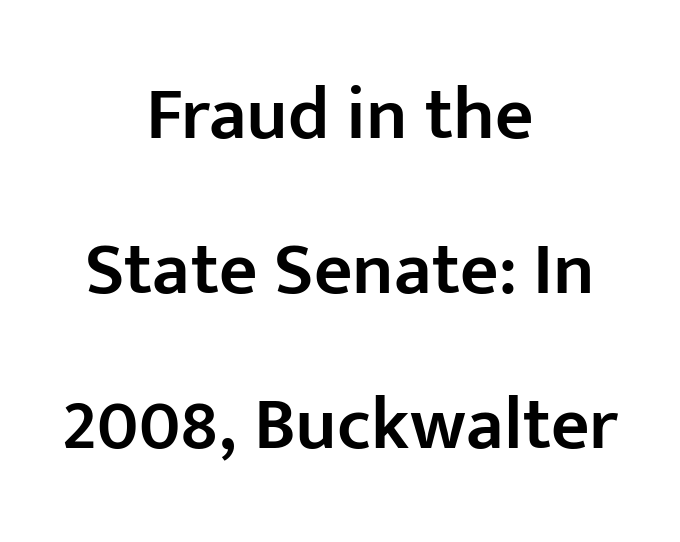
Q: Is the text bold? A: Semi-bold.
Q: Is the text italic (slanted)? A: No, it is upright.
Q: Is the typeface a serif or a sans-serif typeface? A: Sans-serif.
Q: Is the text underlined? A: No.
Q: How is the paragraph aligned? A: Centered.
Q: Is the spacing between letters normal or unusually wide? A: Normal.
Q: Is the spacing between lines tight, normal or loose? A: Loose.
Q: Width (condensed, normal, or wide)? A: Normal.
Q: Stroke contrast? A: Low.
Q: x-height? A: Medium.
Q: Monospaced? A: No.
